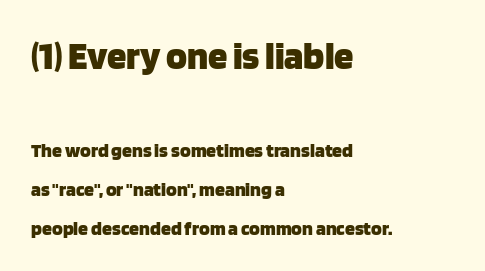
Q: Is the text bold? A: Yes.
Q: Is the text italic (slanted)? A: No, it is upright.
Q: Is the typeface a serif or a sans-serif typeface? A: Sans-serif.
Q: Is the text underlined? A: No.
Q: How is the paragraph aligned? A: Left-aligned.
Q: Is the spacing between letters normal or unusually wide? A: Normal.
Q: Is the spacing between lines tight, normal or loose? A: Loose.
Q: Which block of text is set in a larger size, the first (top) or the second (bottom)? A: The first (top) one.
Q: Width (condensed, normal, or wide)? A: Normal.
Q: Stroke contrast? A: Low.
Q: x-height? A: Large.
Q: Monospaced? A: No.
